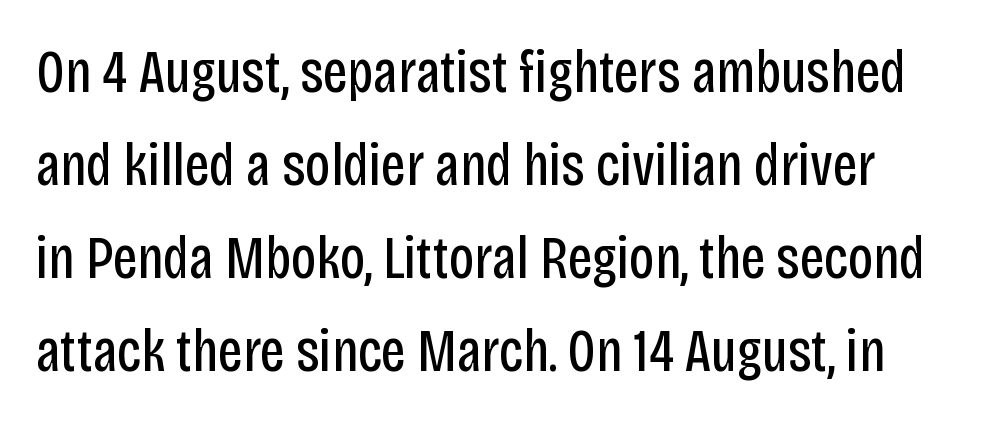
The image shows 60 px regular-weight, condensed sans-serif type, upright; set normal line spacing (1.55x), normal letter spacing, not underlined; low stroke contrast and a large x-height.
